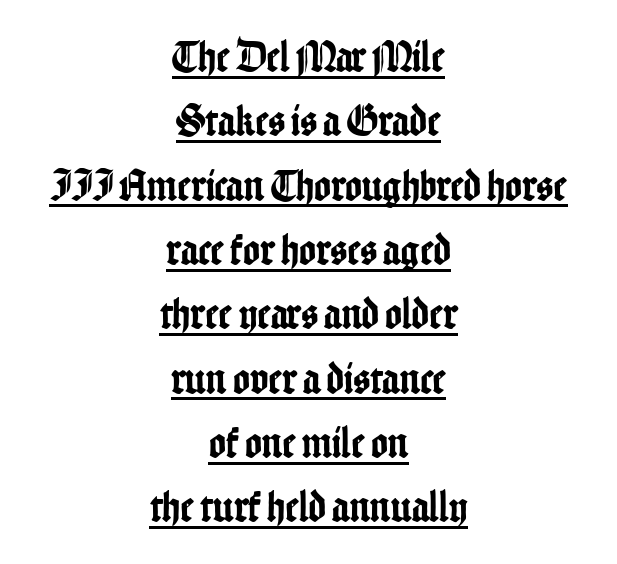
The image shows 45 px condensed sans-serif type, upright; set centered, normal line spacing (1.43x), normal letter spacing, underlined; low stroke contrast and a medium x-height.
